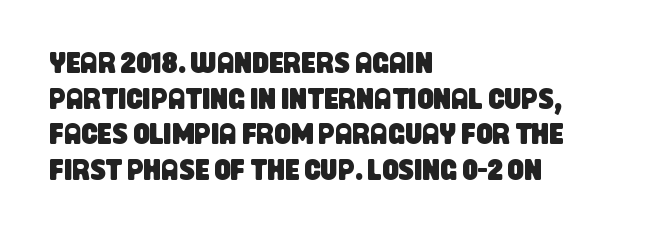
{"serif": "no", "width": "condensed", "stroke_contrast": "low", "x_height": "large", "monospaced": "no", "underline": "no", "align": "left", "line_spacing_ratio": 1.23, "letter_spacing": "normal", "letter_spacing_em": 0.0, "glyph_px": 29}
